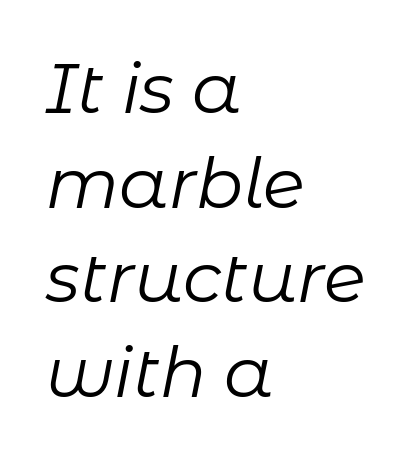
The image shows 69 px regular-weight type, italic (leaning right); set left-aligned, normal line spacing (1.37x), normal letter spacing, not underlined; low stroke contrast and a medium x-height.
